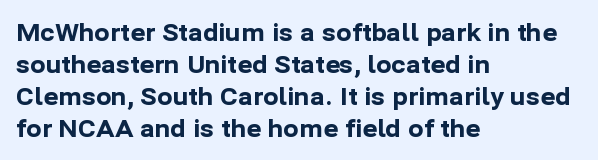
{"italic": "no", "bold": "yes", "underline": "no", "align": "left", "line_spacing": "normal", "line_spacing_ratio": 1.39, "letter_spacing": "normal", "letter_spacing_em": 0.0, "glyph_px": 23}
